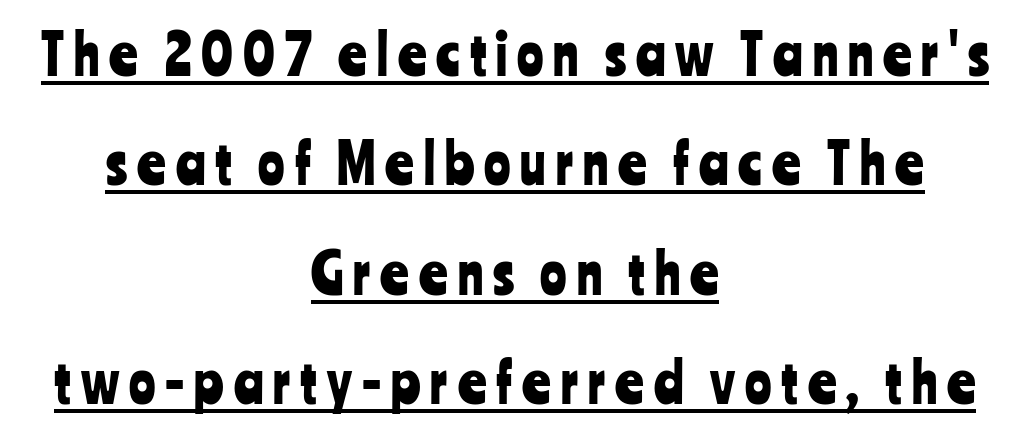
The image shows 55 px condensed sans-serif type, upright; set centered, loose line spacing (1.99x), underlined; low stroke contrast and a medium x-height.
